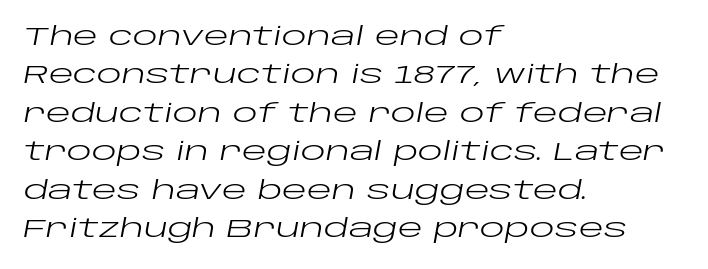
Q: Is the text bold? A: No.
Q: Is the text italic (slanted)? A: Yes, it leans right by about 10 degrees.
Q: Is the text underlined? A: No.
Q: How is the paragraph aligned? A: Left-aligned.
Q: Is the spacing between letters normal or unusually wide? A: Normal.
Q: Is the spacing between lines tight, normal or loose? A: Normal.
